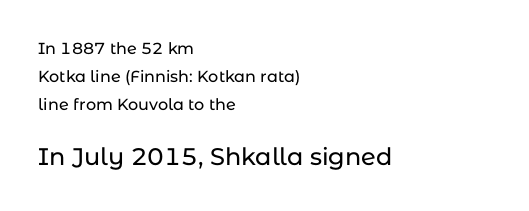
The axis of the letterforms is exactly vertical. Larger block? The one below; the one above is distinctly smaller. In CSS terms this would be text-align: left. Just letters on the line, the space beneath them empty.
